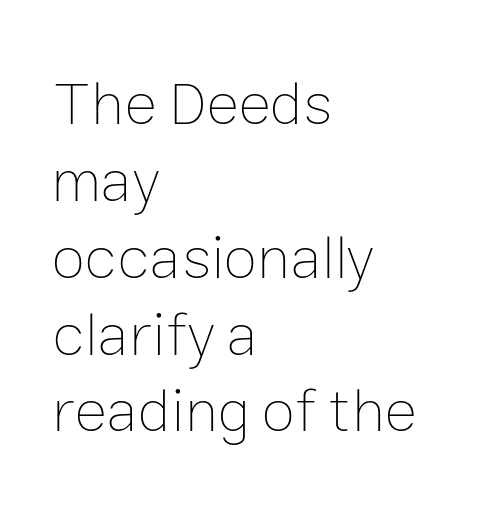
Q: Is the text bold? A: No.
Q: Is the text italic (slanted)? A: No, it is upright.
Q: Is the text underlined? A: No.
Q: How is the paragraph aligned? A: Left-aligned.
Q: Is the spacing between letters normal or unusually wide? A: Normal.
Q: Is the spacing between lines tight, normal or loose? A: Normal.
Q: Width (condensed, normal, or wide)? A: Normal.
Q: Stroke contrast? A: Low.
Q: x-height? A: Medium.
Q: Monospaced? A: No.
